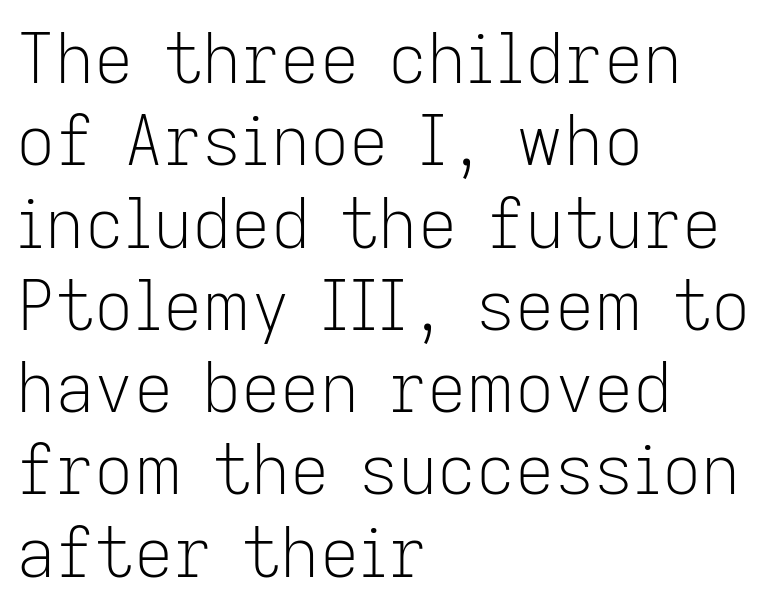
Words appear dense and cohesive because spacing is normal. The letterforms sit at book weight or below. The text was rendered using a sans face with plain stroke endings. The letters stand upright; this is a roman face. Character widths vary here, with narrow letters taking less room than wide ones.
